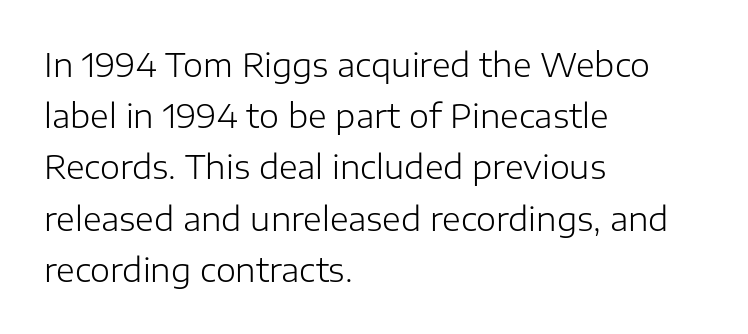
Q: Is the text bold? A: No.
Q: Is the text italic (slanted)? A: No, it is upright.
Q: Is the typeface a serif or a sans-serif typeface? A: Sans-serif.
Q: Is the text underlined? A: No.
Q: How is the paragraph aligned? A: Left-aligned.
Q: Is the spacing between letters normal or unusually wide? A: Normal.
Q: Is the spacing between lines tight, normal or loose? A: Normal.
Q: Width (condensed, normal, or wide)? A: Normal.
Q: Stroke contrast? A: Low.
Q: x-height? A: Medium.
Q: Monospaced? A: No.
